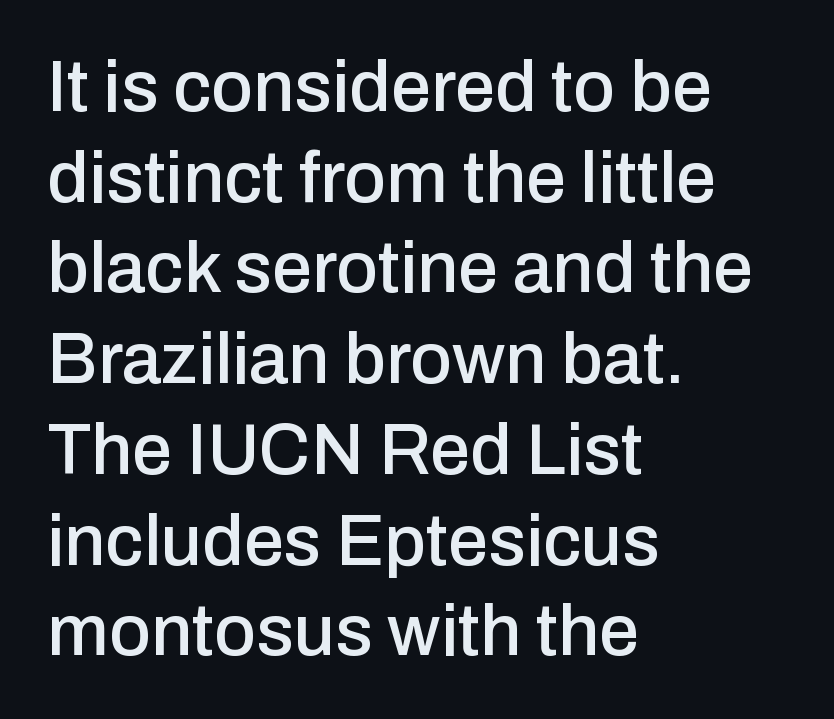
Q: Is the text italic (slanted)? A: No, it is upright.
Q: Is the typeface a serif or a sans-serif typeface? A: Sans-serif.
Q: Is the text underlined? A: No.
Q: How is the paragraph aligned? A: Left-aligned.
Q: Is the spacing between letters normal or unusually wide? A: Normal.
Q: Is the spacing between lines tight, normal or loose? A: Normal.
Q: Width (condensed, normal, or wide)? A: Normal.
Q: Stroke contrast? A: Low.
Q: x-height? A: Medium.
Q: Monospaced? A: No.
